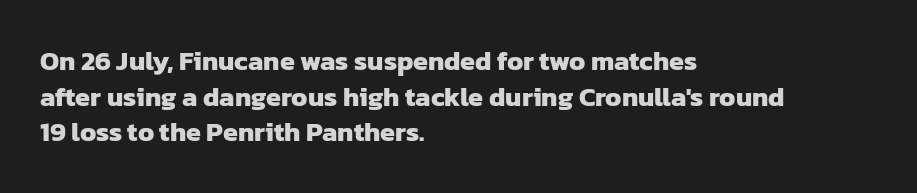
{"bold": "yes", "underline": "no", "align": "left", "line_spacing": "normal", "line_spacing_ratio": 1.32, "letter_spacing": "normal", "letter_spacing_em": 0.0, "glyph_px": 27}
